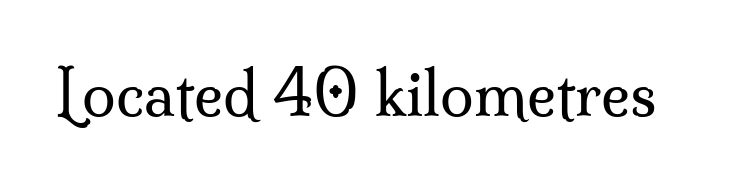
The image shows 61 px regular-weight serif type, upright; set normal letter spacing, not underlined; medium stroke contrast and a small x-height.
